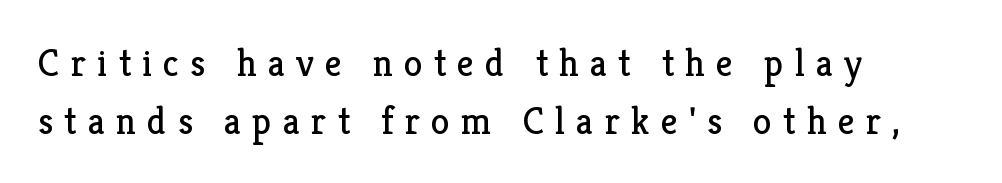
Q: Is the text bold? A: No.
Q: Is the text italic (slanted)? A: No, it is upright.
Q: Is the typeface a serif or a sans-serif typeface? A: Serif.
Q: Is the text underlined? A: No.
Q: How is the paragraph aligned? A: Left-aligned.
Q: Is the spacing between letters normal or unusually wide? A: Unusually wide.
Q: Is the spacing between lines tight, normal or loose? A: Normal.
Q: Width (condensed, normal, or wide)? A: Normal.
Q: Stroke contrast? A: Low.
Q: x-height? A: Medium.
Q: Monospaced? A: No.
